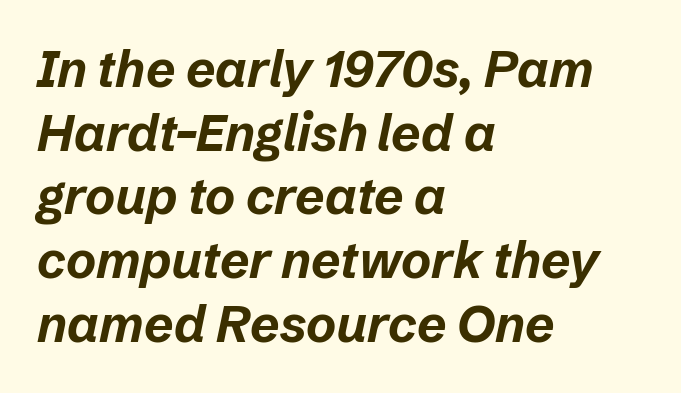
{"italic": "yes", "lean": "right", "slant_degrees": 12, "bold": "yes", "weight": "bold", "width": "normal", "stroke_contrast": "low", "x_height": "medium", "monospaced": "no", "underline": "no", "align": "left", "line_spacing": "normal", "line_spacing_ratio": 1.25, "letter_spacing": "normal", "letter_spacing_em": 0.0, "glyph_px": 51}
